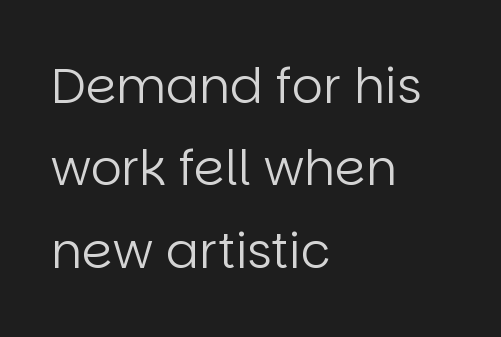
{"serif": "no", "italic": "no", "bold": "no", "weight": "regular", "width": "normal", "stroke_contrast": "low", "x_height": "large", "monospaced": "no", "underline": "no", "align": "left", "line_spacing": "normal", "line_spacing_ratio": 1.68, "letter_spacing": "normal", "letter_spacing_em": 0.0, "glyph_px": 49}
